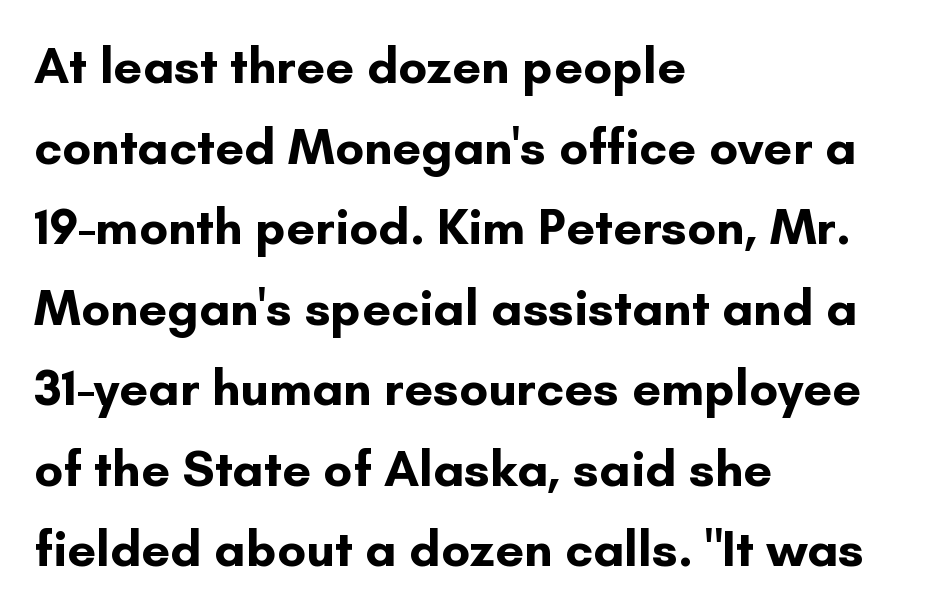
{"serif": "no", "italic": "no", "bold": "yes", "weight": "bold", "width": "normal", "stroke_contrast": "low", "x_height": "small", "monospaced": "no", "underline": "no", "align": "left", "line_spacing": "normal", "line_spacing_ratio": 1.58, "letter_spacing": "normal", "letter_spacing_em": 0.0, "glyph_px": 51}
